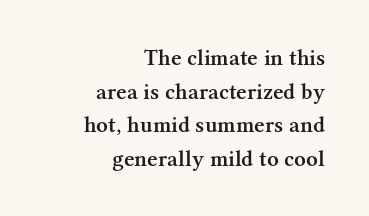
{"italic": "no", "bold": "semi", "underline": "no", "align": "right", "line_spacing": "normal", "line_spacing_ratio": 1.46, "letter_spacing": "normal", "letter_spacing_em": 0.0, "glyph_px": 23}
